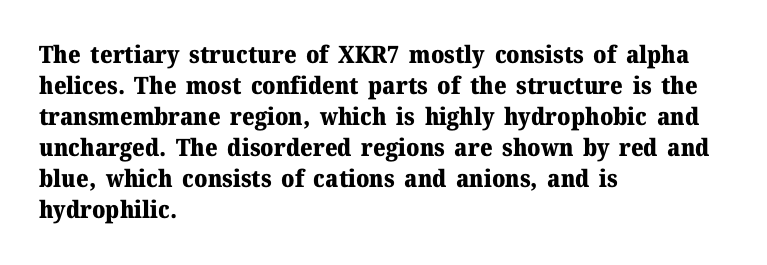
If you measured baseline to baseline, you'd find a middling distance. The specimen reads as upright at a glance. Glyph-to-glyph distance matches everyday printed text. Heavy, bold letterforms. Each row of text sits above clean, open space.
